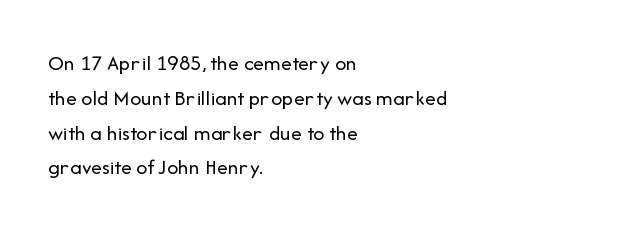
Q: Is the text bold? A: No.
Q: Is the text italic (slanted)? A: No, it is upright.
Q: Is the text underlined? A: No.
Q: How is the paragraph aligned? A: Left-aligned.
Q: Is the spacing between letters normal or unusually wide? A: Normal.
Q: Is the spacing between lines tight, normal or loose? A: Normal.
